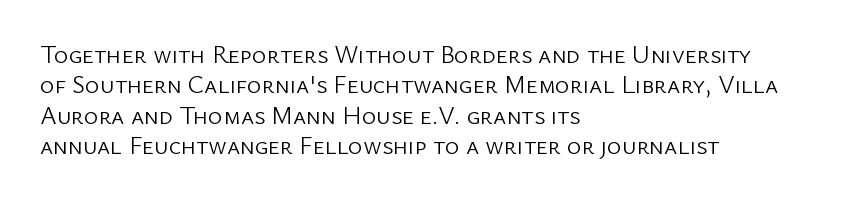
{"italic": "no", "bold": "no", "underline": "no", "align": "left", "line_spacing_ratio": 1.22, "letter_spacing": "normal", "letter_spacing_em": 0.0, "glyph_px": 25}
